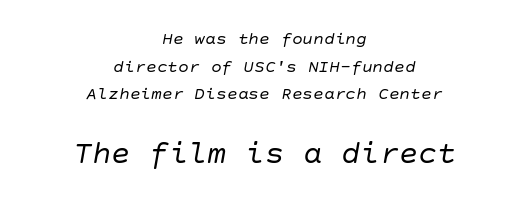
{"italic": "yes", "lean": "right", "slant_degrees": 10, "bold": "no", "weight": "regular", "width": "normal", "stroke_contrast": "low", "x_height": "large", "underline": "no", "align": "center", "line_spacing": "normal", "line_spacing_ratio": 1.54, "letter_spacing": "normal", "letter_spacing_em": 0.0, "larger_block": "second", "size_ratio": 1.78, "glyph_px": 32}
